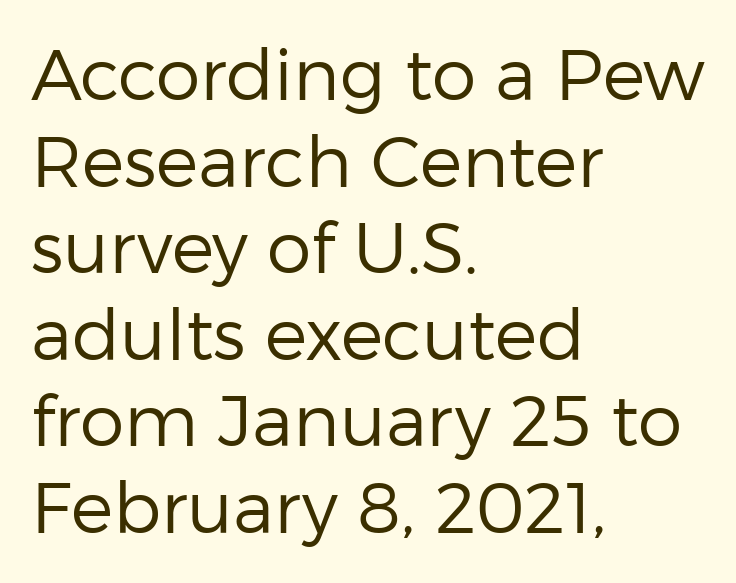
Compared with a typical body face, this is equally light or lighter still. Leftover space on each line is placed entirely after the last word. The baseline area is clear. Is this a sans? Yes — the strokes have no serifs. These lines are rendered in a variable-pitch font.
